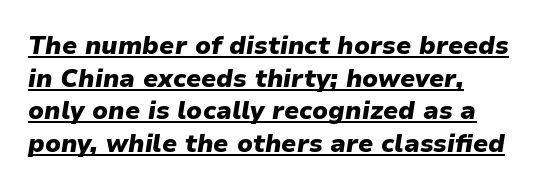
{"italic": "yes", "lean": "right", "slant_degrees": 9, "bold": "yes", "underline": "yes", "line_spacing": "normal", "line_spacing_ratio": 1.31, "letter_spacing": "normal", "letter_spacing_em": 0.0, "glyph_px": 25}
